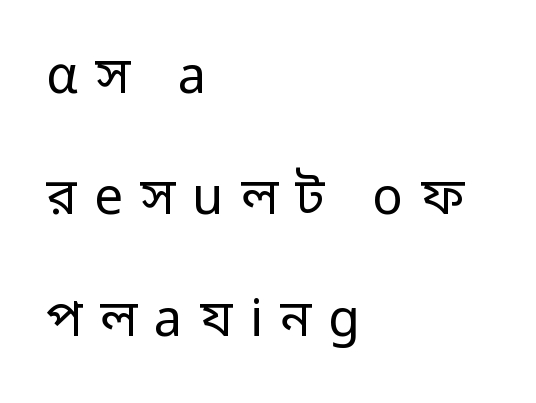
Q: Is the text bold? A: No.
Q: Is the text italic (slanted)? A: No, it is upright.
Q: Is the typeface a serif or a sans-serif typeface? A: Sans-serif.
Q: Is the text underlined? A: No.
Q: How is the paragraph aligned? A: Left-aligned.
Q: Is the spacing between letters normal or unusually wide? A: Unusually wide.
Q: Is the spacing between lines tight, normal or loose? A: Loose.
Q: Width (condensed, normal, or wide)? A: Normal.
Q: Stroke contrast? A: Low.
Q: x-height? A: Medium.
Q: Monospaced? A: No.
